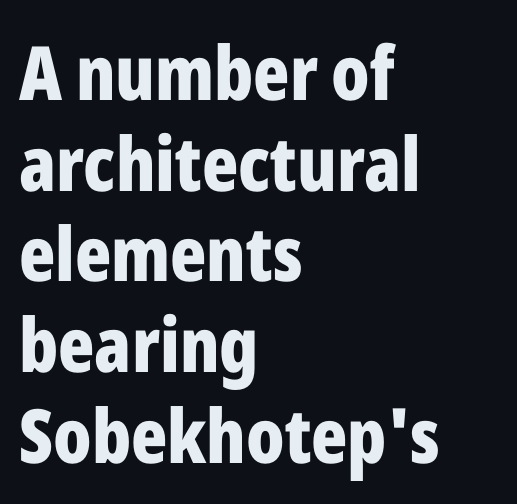
The foot of each line stays bare and open. Heavy, bold letterforms. This sample has the flowing, uneven cadence of proportional lettering. Italic? Not at all — the glyphs are vertical. The line texture is even and compact thanks to regular tracking.
